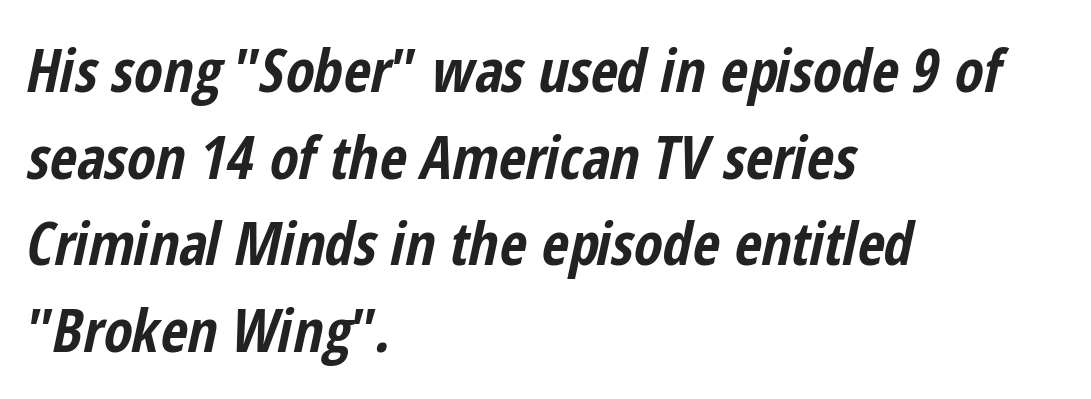
The image shows 59 px bold, condensed type, italic (leaning right); set left-aligned, normal line spacing (1.47x), normal letter spacing, not underlined; low stroke contrast and a medium x-height.
